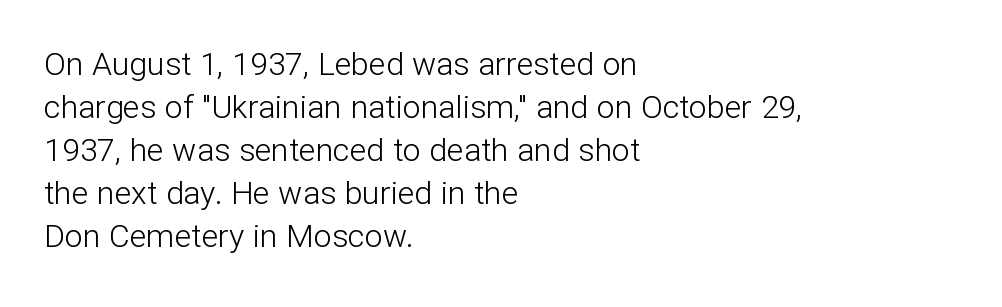
It's the straight-up-and-down kind of type. The rows are spaced the way most documents space them. The typesetter chose a ragged-right arrangement here. The space beneath each line is pristine and unruled. Words appear dense and cohesive because spacing is normal. Check where the strokes stop: nothing finishes them off — pure sans.
